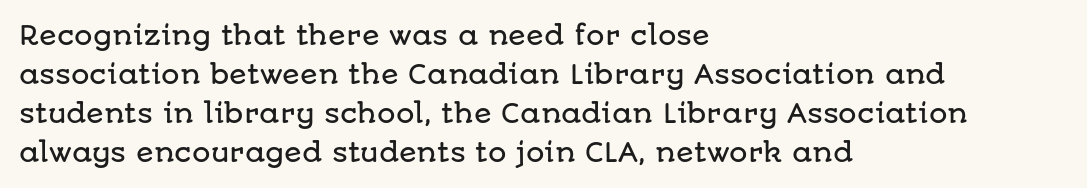
{"italic": "no", "underline": "no", "align": "left", "line_spacing": "normal", "line_spacing_ratio": 1.5, "letter_spacing": "normal", "letter_spacing_em": 0.0, "glyph_px": 26}
